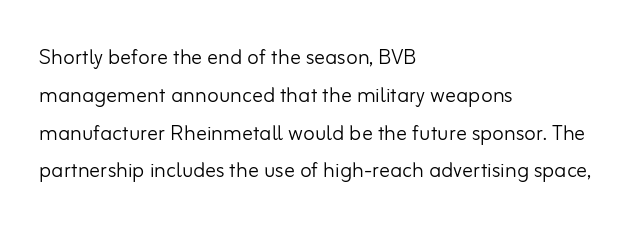
Short note: letters normally spaced. These lines are set flush left with a ragged right edge. The passage shown is not bold in any degree. Rows of type keep a routine distance in the vertical direction. This is the regular roman posture of the typeface.
